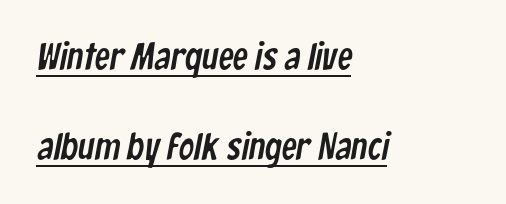
Q: Is the typeface a serif or a sans-serif typeface? A: Sans-serif.
Q: Is the text underlined? A: Yes.
Q: How is the paragraph aligned? A: Left-aligned.
Q: Is the spacing between letters normal or unusually wide? A: Normal.
Q: Is the spacing between lines tight, normal or loose? A: Loose.
Q: Width (condensed, normal, or wide)? A: Condensed.
Q: Stroke contrast? A: Low.
Q: x-height? A: Medium.
Q: Monospaced? A: No.
